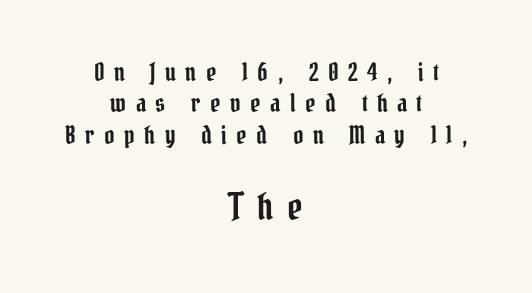
Scale increases going downward across the two blocks. Words float on clear page, feet unadorned. These lines are rendered in a variable-pitch font. The lettering holds an erect, upright posture throughout. Is there much room between lines? A standard amount, neither cramped nor airy.
